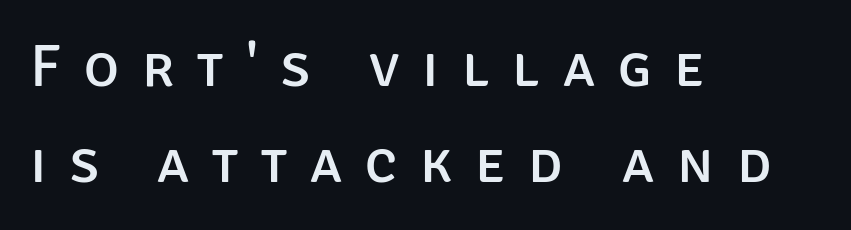
Q: Is the text italic (slanted)? A: No, it is upright.
Q: Is the typeface a serif or a sans-serif typeface? A: Sans-serif.
Q: Is the text underlined? A: No.
Q: How is the paragraph aligned? A: Left-aligned.
Q: Is the spacing between letters normal or unusually wide? A: Unusually wide.
Q: Is the spacing between lines tight, normal or loose? A: Normal.
Q: Width (condensed, normal, or wide)? A: Normal.
Q: Stroke contrast? A: Low.
Q: x-height? A: Large.
Q: Monospaced? A: No.
